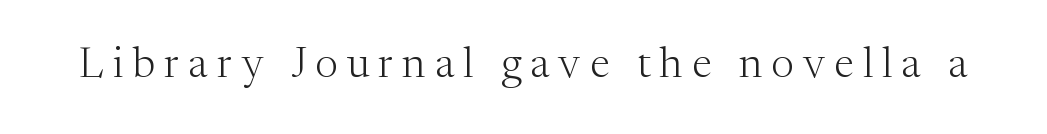
The lettering holds an erect, upright posture throughout. Plain, unruled lines of type. The tracking reads as deliberately expanded to a designer's eye. Proportional: the letters do not fall into vertical columns.
